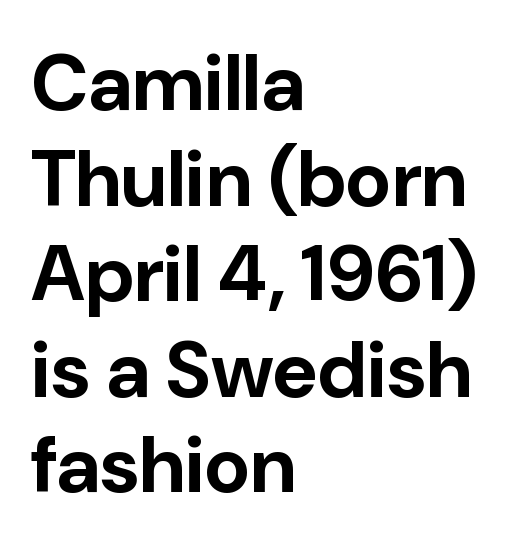
Q: Is the text bold? A: Yes.
Q: Is the text italic (slanted)? A: No, it is upright.
Q: Is the typeface a serif or a sans-serif typeface? A: Sans-serif.
Q: Is the text underlined? A: No.
Q: How is the paragraph aligned? A: Left-aligned.
Q: Is the spacing between letters normal or unusually wide? A: Normal.
Q: Width (condensed, normal, or wide)? A: Normal.
Q: Stroke contrast? A: Low.
Q: x-height? A: Medium.
Q: Monospaced? A: No.
